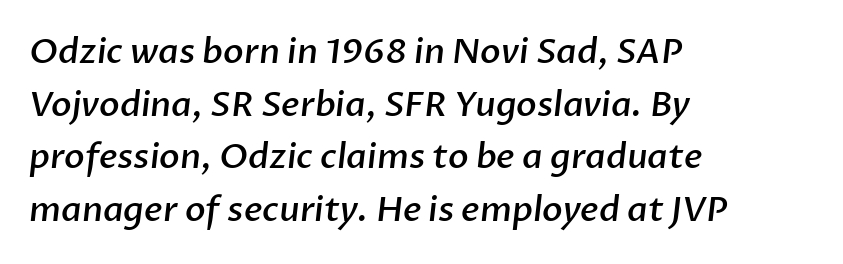
Lines of text with bare space underneath. Summary of weight: moderately heavy, a semibold. Whoever set this chose a conventional vertical rhythm. Every row of glyphs begins at an identical x-position on the left. There is no visible air inserted between adjacent glyphs. Look at the bottom of the vertical strokes: they stop flat, with no serifs.
